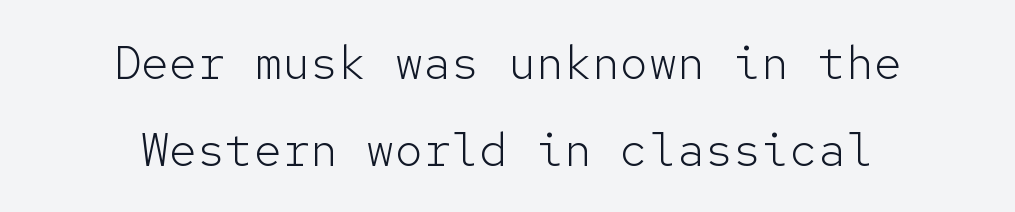
The rendering shows plain stroke endings on the letterforms — a sans-serif design. Weight: not bold — regular or lighter. Underline: absent. Upright lettering throughout. Centered paragraph, ragged on both sides. This sample has the even, mechanical cadence of fixed-width lettering.
